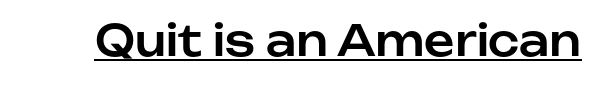
{"serif": "no", "italic": "no", "width": "normal", "stroke_contrast": "low", "x_height": "medium", "monospaced": "no", "underline": "yes", "letter_spacing": "normal", "letter_spacing_em": 0.0, "glyph_px": 42}
